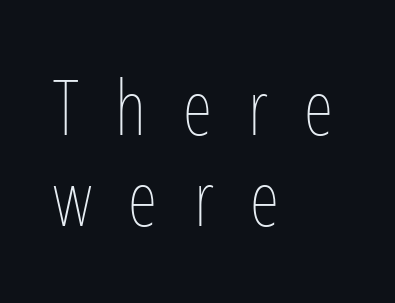
The letters advance in unequal steps, a hallmark of proportional type. Anything drawn beneath the words? Only blank space. The cut favours lightness, reaching ordinary text weight at its darkest. This is the regular roman posture of the typeface. The paragraph shown leans on its left margin.
